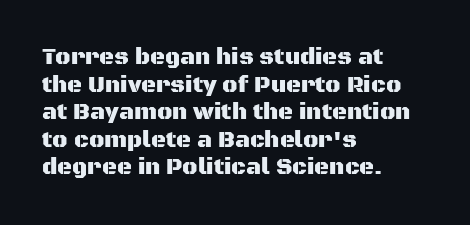
Q: Is the text italic (slanted)? A: No, it is upright.
Q: Is the text underlined? A: No.
Q: How is the paragraph aligned? A: Left-aligned.
Q: Is the spacing between letters normal or unusually wide? A: Normal.
